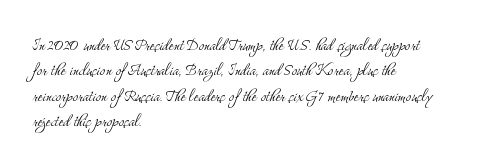
{"bold": "no", "underline": "no", "align": "left", "line_spacing": "normal", "line_spacing_ratio": 1.27, "letter_spacing": "normal", "letter_spacing_em": 0.0, "glyph_px": 20}
